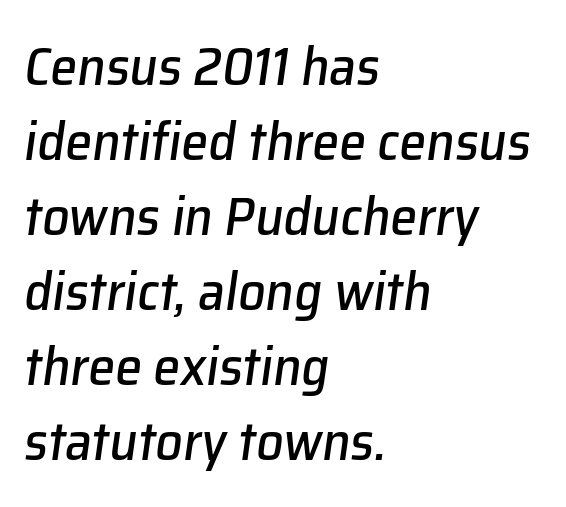
The baseline area is clear. Honestly, the letter spacing is just normal — you wouldn't notice it. Does the copy run flush right? No — it runs flush left. Looks like regular typesetting: each glyph gets only the width it needs. Is there much room between lines? A standard amount, neither cramped nor airy. The whole block is typeset with a tilt.
